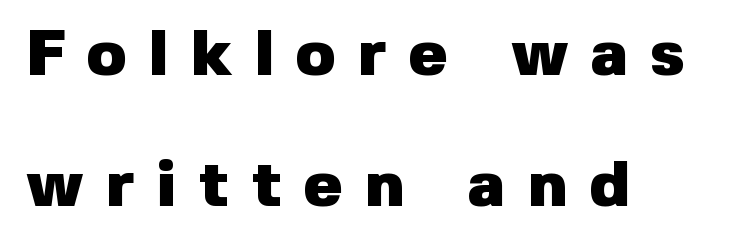
The image shows 65 px heavy sans-serif type, upright; set left-aligned, loose line spacing (2.02x), unusually wide letter spacing (+0.34 em), not underlined; low stroke contrast and a medium x-height.
